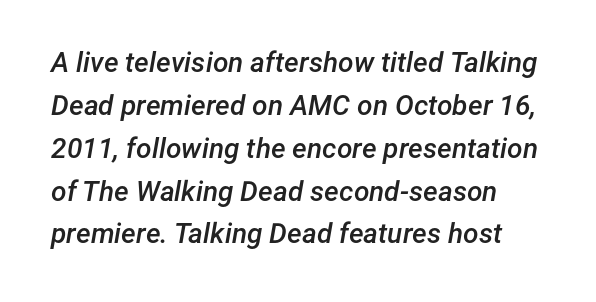
How would I describe the line gaps? Plain and ordinary. The typesetting leans somewhat heavy: a semibold. Between one letter and the next there's only the usual sliver of space. Character widths vary here, with narrow letters taking less room than wide ones. Rendered with sloped, italic letterforms.
